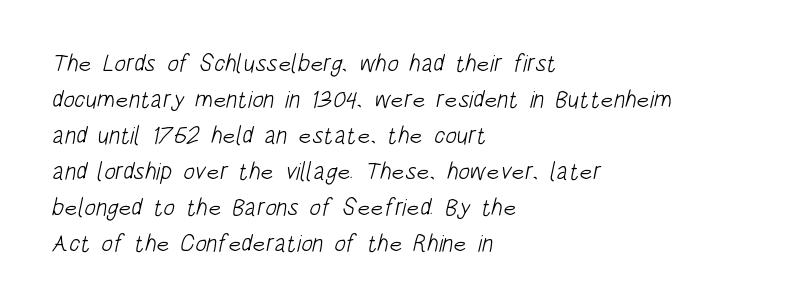
The characters are drawn with everyday or finer stroke widths. This sample is left-justified, so line endings fall wherever the words run out. Successive baselines arrive at the customary interval. Short note: letters normally spaced.
